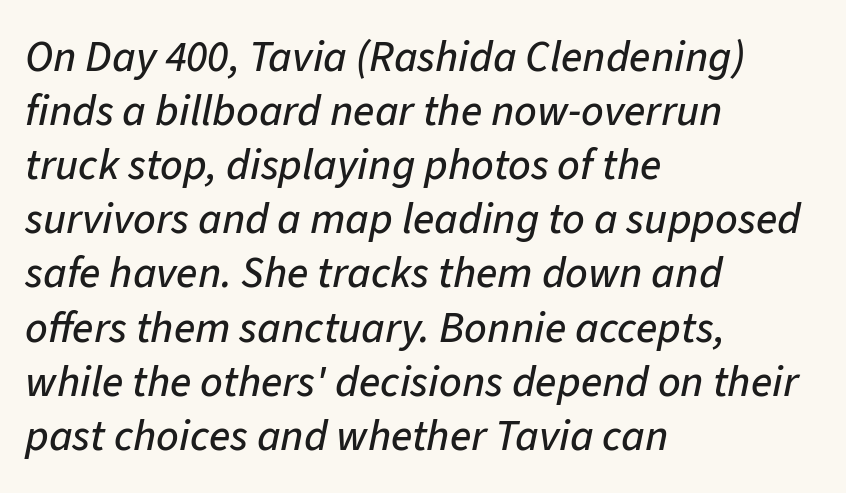
{"italic": "yes", "lean": "right", "slant_degrees": 11, "width": "normal", "stroke_contrast": "low", "x_height": "medium", "monospaced": "no", "underline": "no", "align": "left", "line_spacing_ratio": 1.23, "letter_spacing": "normal", "letter_spacing_em": 0.0, "glyph_px": 44}
